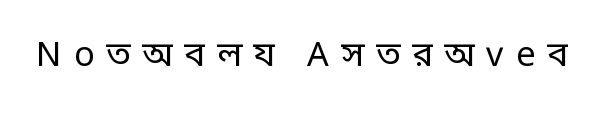
Underlining? Definitely not there. Unbolded letterforms with no extra heft. The face used here is rendered with a markedly widened letterfit. The letters advance in unequal steps, a hallmark of proportional type.
